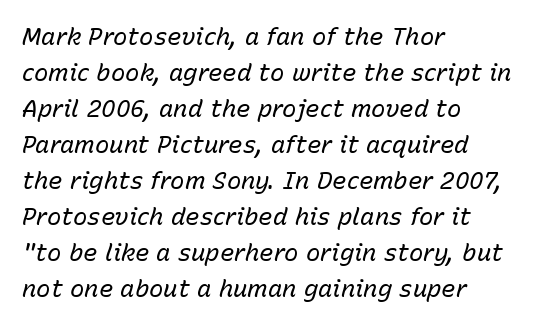
A typesetter would call this leading conventional body-copy spacing. Any mark beneath the type? The region is blank. Visually the block forms a straight wall on the left and a jagged coastline on the right. This reads as an unemphasized weight, regular at the heaviest.
